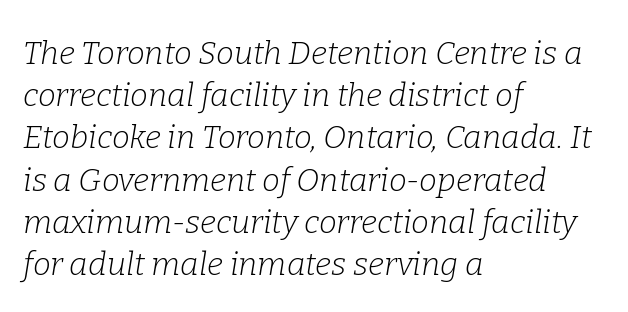
{"serif": "yes", "italic": "yes", "lean": "right", "slant_degrees": 9, "bold": "no", "weight": "light", "width": "normal", "stroke_contrast": "low", "x_height": "medium", "monospaced": "no", "underline": "no", "align": "left", "line_spacing": "normal", "line_spacing_ratio": 1.32, "letter_spacing": "normal", "letter_spacing_em": 0.0, "glyph_px": 32}
